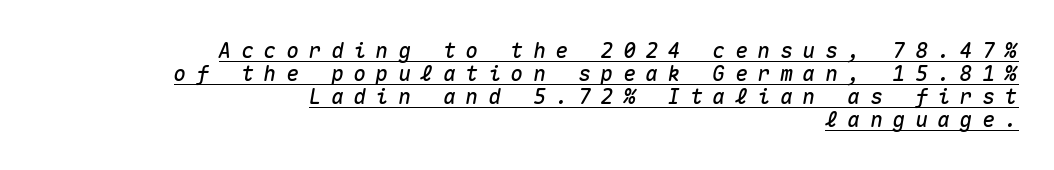
{"italic": "yes", "lean": "right", "slant_degrees": 10, "underline": "yes", "align": "right", "line_spacing": "tight", "line_spacing_ratio": 1.09, "letter_spacing": "wide", "letter_spacing_em": 0.47, "glyph_px": 21}
